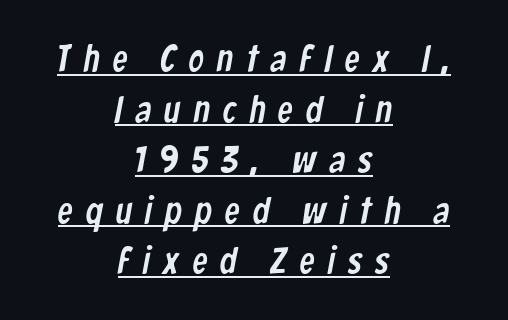
Honestly, the row spacing looks completely unremarkable. Leftover space on each line is divided equally before and after the words. A sans-serif font was chosen for this passage. Students, note that the glyphs here are deliberately spaced far apart. Think of a printed novel: that variable character pitch is what you see here. This rendering features underlined lettering.
